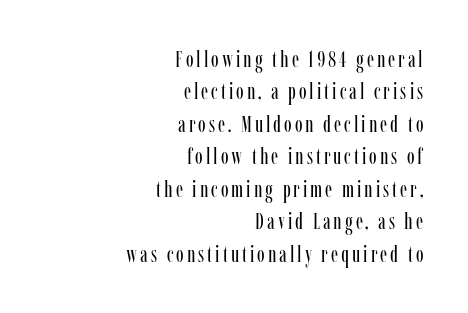
The face looks like a standard text weight, possibly lighter. A student would call this right alignment; a typographer would say flush right, rag left. Underlining? Definitely not there. A typesetter would mark this as roman, not italic.
